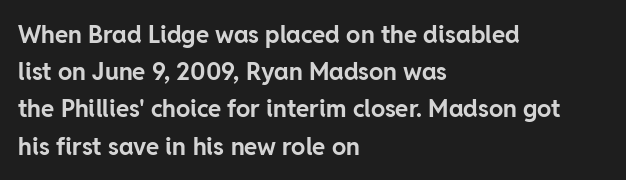
The passage shown has conventional tracking throughout. Underline: absent. The lines in this sample share a left origin and differ only in where they stop. These lines carry a lot of weight — the face is fully bold. Leading: standard. Characters remain perfectly vertical along every line.
